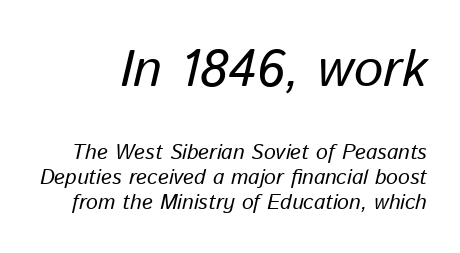
Letters rest on an invisible, unmarked baseline. Do the characters align in a grid? No, the font is proportional. The letters are slanted; this is an italic face. You could call the tracking neutral — neither tight nor loose. Size hierarchy here favors the leading block over the trailing one.
